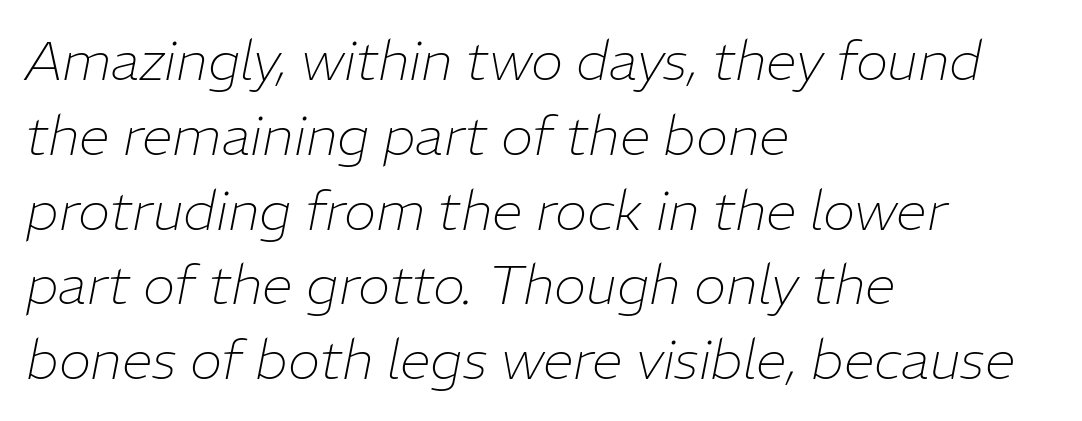
{"italic": "yes", "lean": "right", "slant_degrees": 11, "bold": "no", "weight": "thin", "width": "normal", "stroke_contrast": "low", "x_height": "medium", "monospaced": "no", "underline": "no", "align": "left", "line_spacing": "normal", "line_spacing_ratio": 1.36, "letter_spacing": "normal", "letter_spacing_em": 0.0, "glyph_px": 55}
